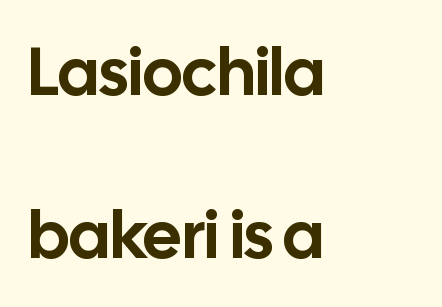
{"serif": "no", "italic": "no", "width": "normal", "stroke_contrast": "low", "x_height": "medium", "monospaced": "no", "underline": "no", "align": "left", "line_spacing": "loose", "line_spacing_ratio": 2.43, "letter_spacing": "normal", "letter_spacing_em": 0.0, "glyph_px": 67}
